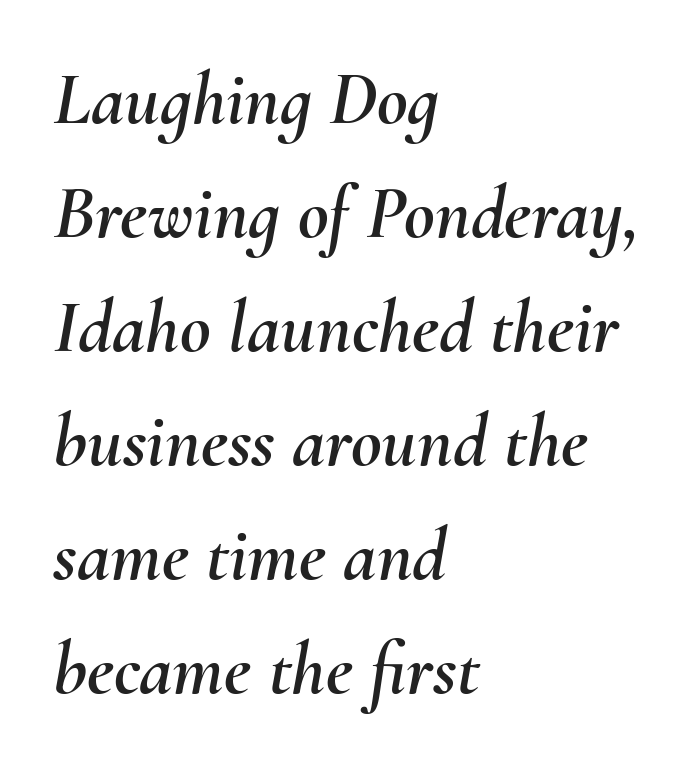
An italicized treatment has been applied to the whole sample. Regular leading. Character widths vary here, with narrow letters taking less room than wide ones. Any mark beneath the type? The region is blank. Standard letterfit; no display-style spreading of the glyphs. The passage is arranged the way most books set body copy — flush left.
